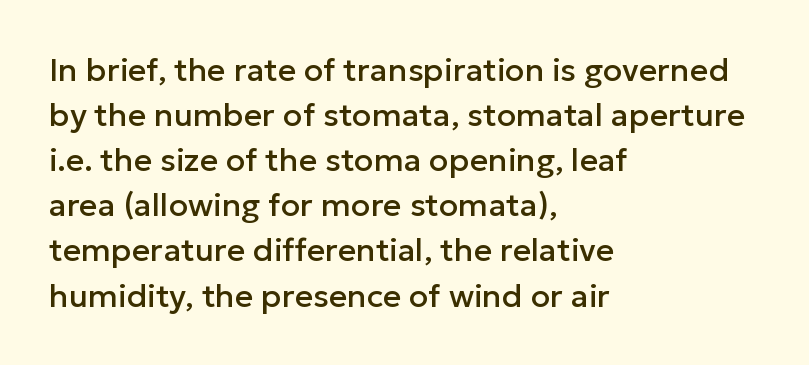
The image shows 32 px sans-serif type, upright; set left-aligned, normal line spacing (1.41x), normal letter spacing, not underlined; low stroke contrast and a medium x-height.
